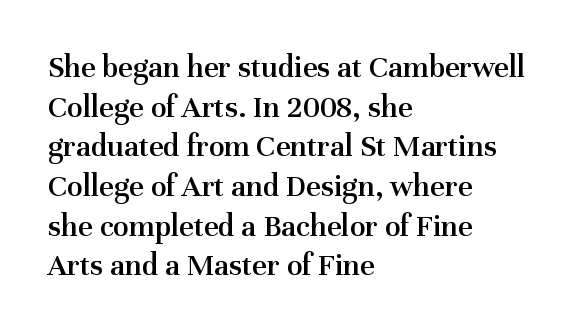
Is this a fixed-width face? No — the glyphs have proportional, varying widths. Words float on clear page, feet unadorned. The passage shown is typeset with a serif family. Inter-character spacing is left at the font's built-in metrics.
